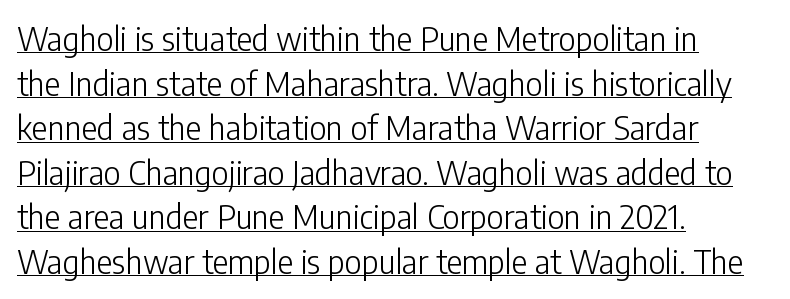
Words appear dense and cohesive because spacing is normal. What decoration does the sample have? An underline. The font sits on the lighter half of the weight spectrum, regular included. Stroke terminals: plain, sans-serif. Do the letters lean? They stand straight.
